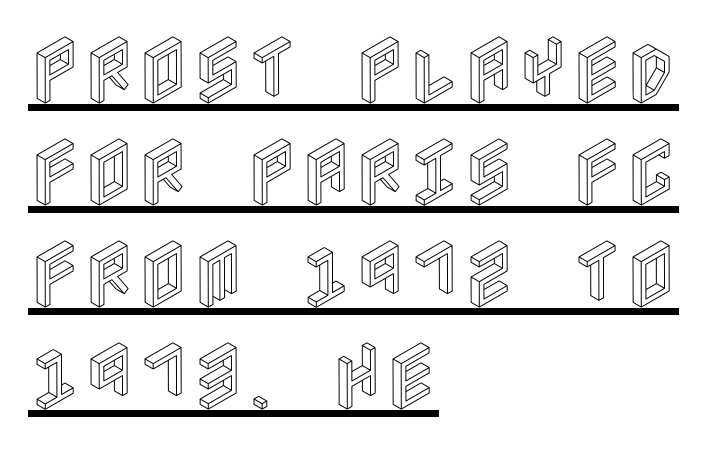
Q: Is the text italic (slanted)? A: No, it is upright.
Q: Is the text underlined? A: Yes.
Q: How is the paragraph aligned? A: Left-aligned.
Q: Is the spacing between letters normal or unusually wide? A: Normal.
Q: Is the spacing between lines tight, normal or loose? A: Normal.
Q: Width (condensed, normal, or wide)? A: Condensed.
Q: x-height? A: Large.
